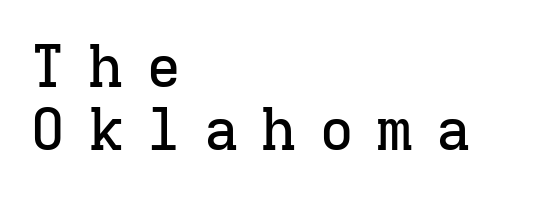
The image shows 59 px serif type, upright, monospaced; set left-aligned, tight line spacing (1.07x), unusually wide letter spacing (+0.38 em), not underlined; low stroke contrast and a medium x-height.
